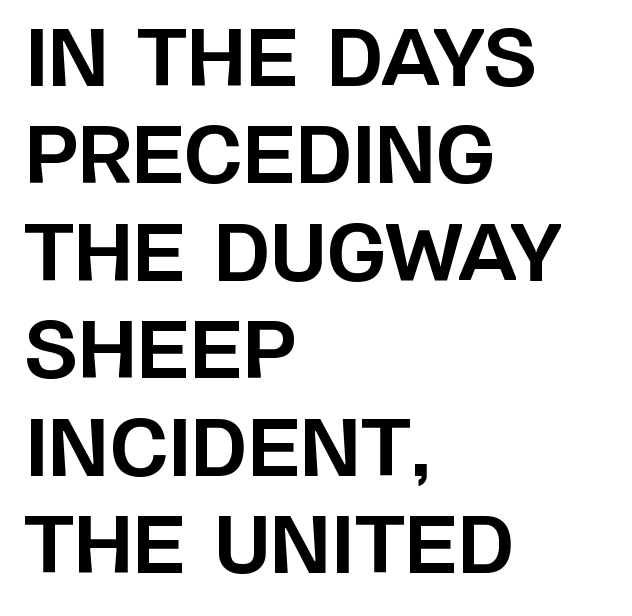
Q: Is the text bold? A: Yes.
Q: Is the text italic (slanted)? A: No, it is upright.
Q: Is the typeface a serif or a sans-serif typeface? A: Sans-serif.
Q: Is the text underlined? A: No.
Q: How is the paragraph aligned? A: Left-aligned.
Q: Is the spacing between letters normal or unusually wide? A: Normal.
Q: Is the spacing between lines tight, normal or loose? A: Normal.
Q: Width (condensed, normal, or wide)? A: Normal.
Q: Stroke contrast? A: Low.
Q: x-height? A: Large.
Q: Monospaced? A: No.
